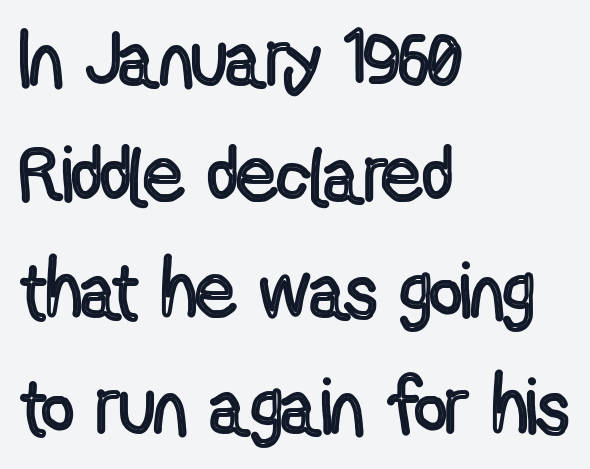
{"italic": "no", "width": "condensed", "x_height": "medium", "monospaced": "no", "underline": "no", "align": "left", "line_spacing": "normal", "line_spacing_ratio": 1.47, "letter_spacing": "normal", "letter_spacing_em": 0.0, "glyph_px": 79}
